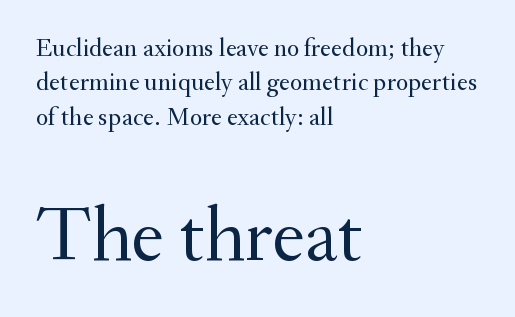
Size hierarchy here favors the trailing block over the leading one. Looks like regular typesetting: each glyph gets only the width it needs. Tracking here is standard; glyphs follow each other at the usual distance. Is the type heavy? It reads as light-to-regular instead. Glance below the letters and you will spot only blank space. Serif or sans? Serif — the stroke terminals have little feet.
